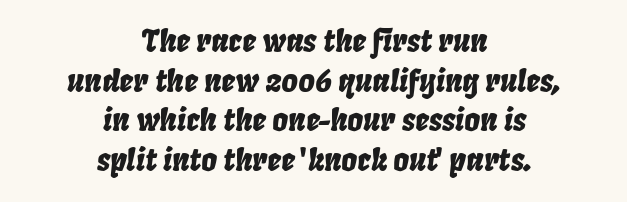
The rendering uses natural spacing where letterforms have individual widths. Every row of glyphs is offset so its center matches the block's center. Letters rest on an invisible, unmarked baseline. This sample keeps an unexceptional amount of space between lines. Students, note that the glyphs here touch the page at normal intervals.
